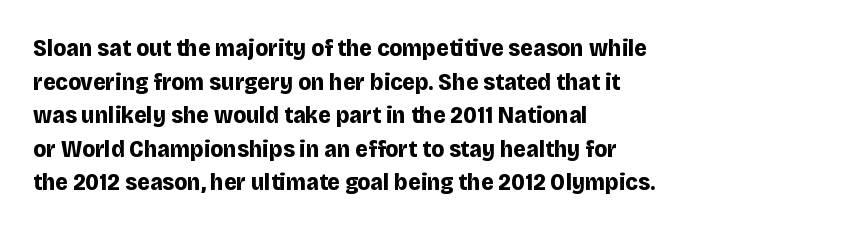
{"italic": "no", "bold": "yes", "underline": "no", "align": "left", "line_spacing": "normal", "line_spacing_ratio": 1.4, "letter_spacing": "normal", "letter_spacing_em": 0.0, "glyph_px": 24}
